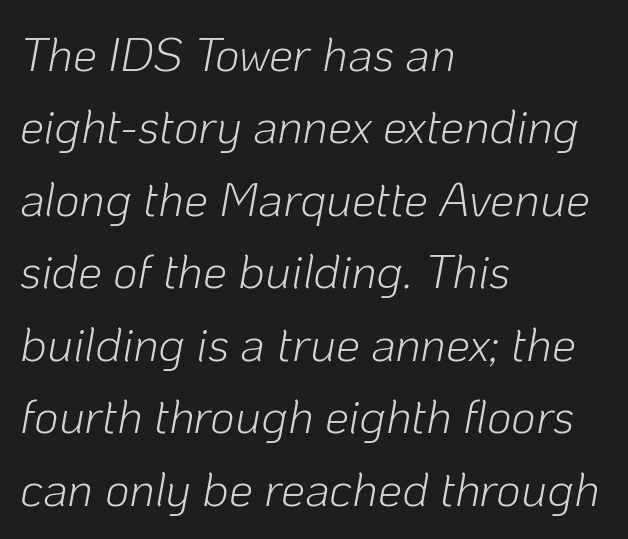
Q: Is the text bold? A: No.
Q: Is the text italic (slanted)? A: Yes, it leans right by about 10 degrees.
Q: Is the text underlined? A: No.
Q: How is the paragraph aligned? A: Left-aligned.
Q: Is the spacing between letters normal or unusually wide? A: Normal.
Q: Is the spacing between lines tight, normal or loose? A: Normal.
Q: Width (condensed, normal, or wide)? A: Normal.
Q: Stroke contrast? A: Low.
Q: x-height? A: Medium.
Q: Monospaced? A: No.
